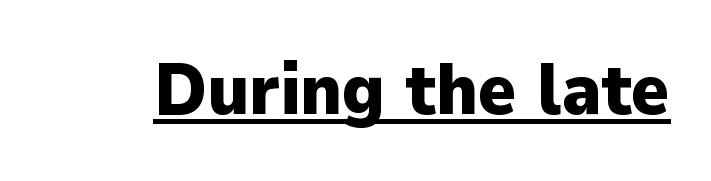
The image shows 72 px heavy sans-serif type, upright; set normal letter spacing, underlined; low stroke contrast and a medium x-height.
